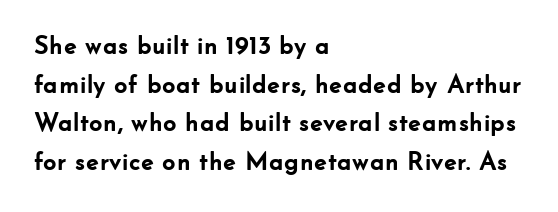
Q: Is the text bold? A: Yes.
Q: Is the text italic (slanted)? A: No, it is upright.
Q: Is the text underlined? A: No.
Q: How is the paragraph aligned? A: Left-aligned.
Q: Is the spacing between letters normal or unusually wide? A: Normal.
Q: Is the spacing between lines tight, normal or loose? A: Normal.
